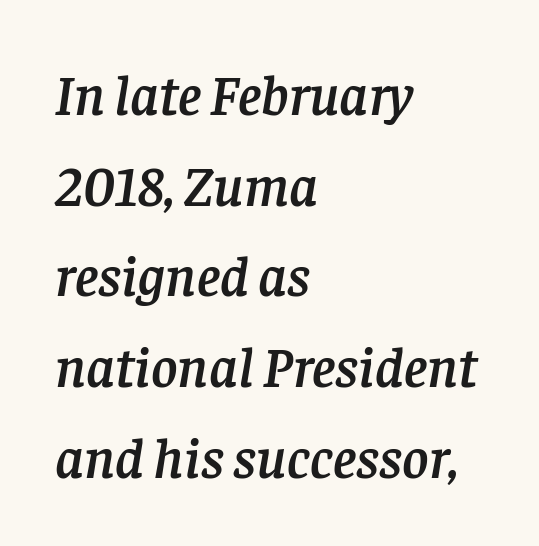
{"serif": "yes", "italic": "yes", "lean": "right", "slant_degrees": 8, "width": "normal", "stroke_contrast": "low", "x_height": "large", "monospaced": "no", "underline": "no", "align": "left", "line_spacing": "normal", "line_spacing_ratio": 1.59, "letter_spacing": "normal", "letter_spacing_em": 0.0, "glyph_px": 57}
